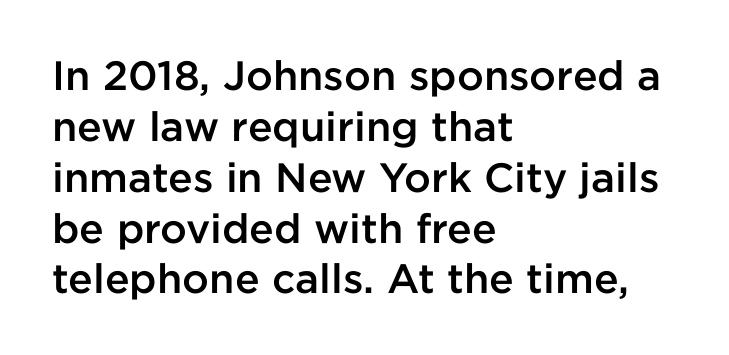
No extra tracking has been applied to these lines. Horizontally, the lines are justified to the leading edge only. Upright lettering throughout. The foot of each line stays bare and open. Set as a demibold, roughly 600 on the weight scale. Each letter's strokes conclude bluntly, with no projecting serifs.
